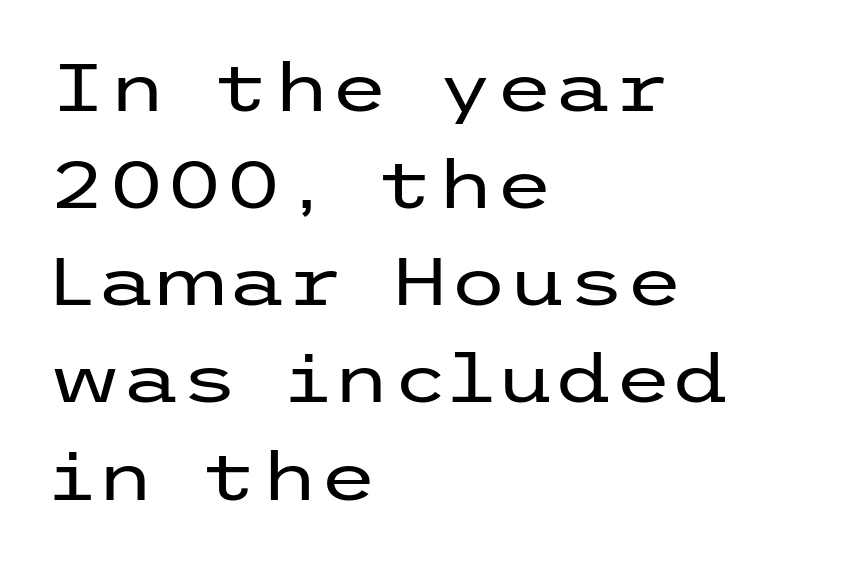
The image shows 67 px regular-weight, wide sans-serif type, upright; set left-aligned, normal line spacing (1.45x), normal letter spacing, not underlined; low stroke contrast and a medium x-height.
